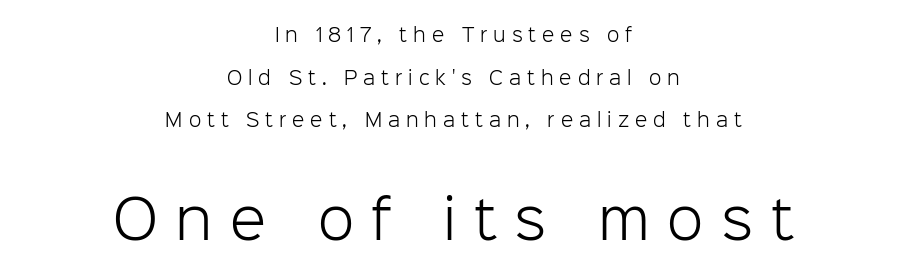
The image shows 53 px light sans-serif type, upright; set centered, loose line spacing (2.37x), unusually wide letter spacing (+0.33 em), not underlined; the second (bottom) block is 2.94x larger; low stroke contrast and a medium x-height.
